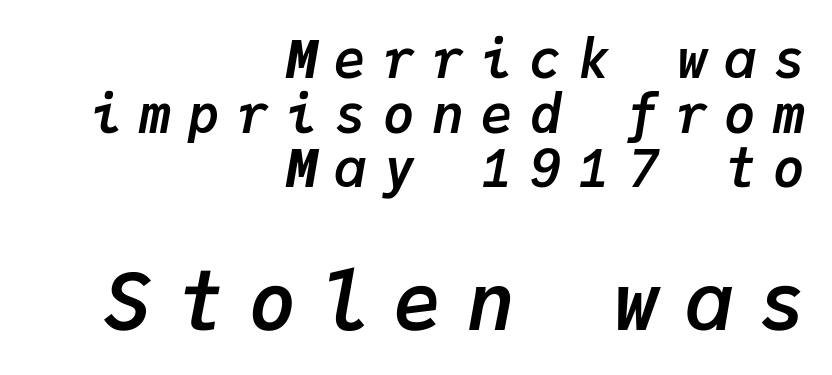
The image shows 79 px semibold type, italic (leaning right), monospaced; set right-aligned, tight line spacing (1.03x), unusually wide letter spacing (+0.32 em), not underlined; the second (bottom) block is 1.49x larger; low stroke contrast and a medium x-height.
